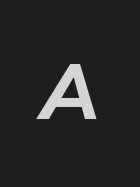
Q: Is the text bold? A: Yes.
Q: Is the text italic (slanted)? A: Yes, it leans right by about 9 degrees.
Q: Is the text underlined? A: No.
Q: Is the spacing between letters normal or unusually wide? A: Unusually wide.
Q: Width (condensed, normal, or wide)? A: Normal.
Q: Stroke contrast? A: Low.
Q: x-height? A: Medium.
Q: Monospaced? A: No.
